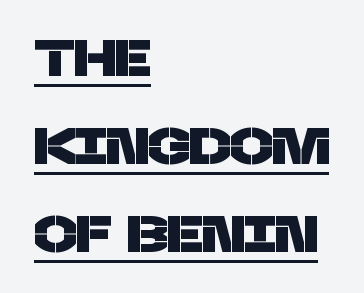
Left-aligned paragraph, ragged on the right. These lines are rendered in a variable-pitch font. Does a line run under the words? Yes, clearly. The rendering keeps characters at their native spacing.
